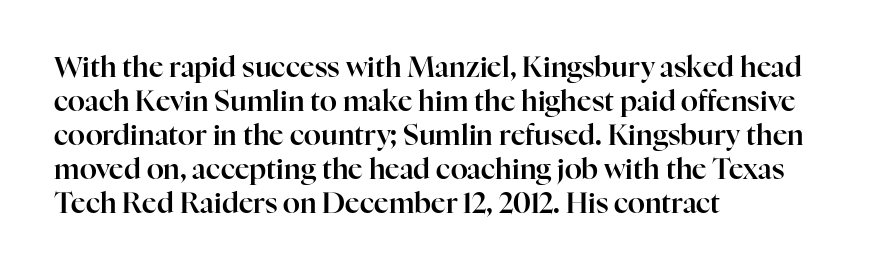
{"serif": "yes", "italic": "no", "width": "normal", "stroke_contrast": "high", "x_height": "medium", "monospaced": "no", "underline": "no", "align": "left", "line_spacing_ratio": 1.21, "letter_spacing": "normal", "letter_spacing_em": 0.0, "glyph_px": 28}
